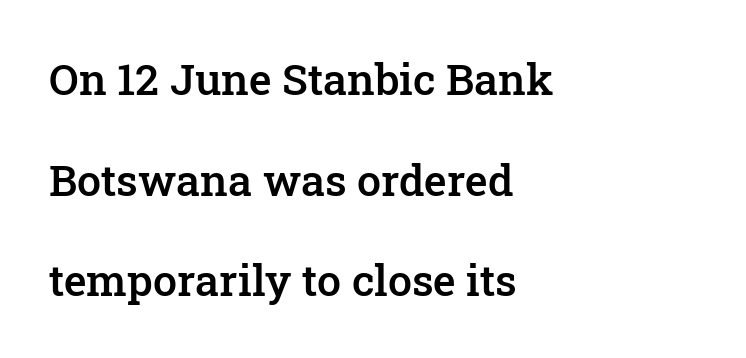
The strip under each line holds only bare page. This rendering leaves character spacing at its baseline value. Moderately thickened strokes mark this as semibold type. A typesetter would call this proportional, since set widths differ per character. The ragged edge is on the right, which tells us the setting is flush left.
